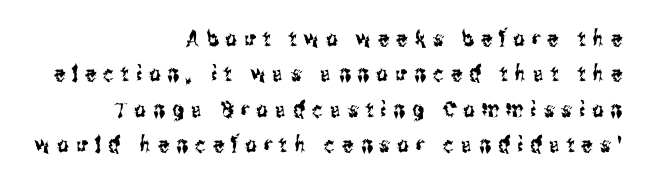
Q: Is the text italic (slanted)? A: No, it is upright.
Q: Is the text underlined? A: No.
Q: How is the paragraph aligned? A: Right-aligned.
Q: Is the spacing between letters normal or unusually wide? A: Unusually wide.
Q: Is the spacing between lines tight, normal or loose? A: Normal.
